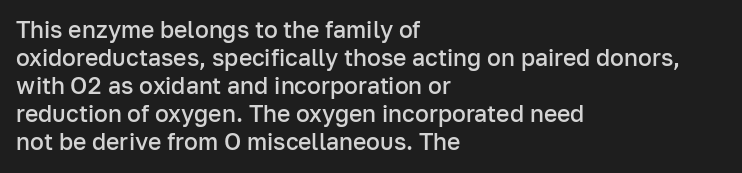
Alignment: flush left. Short note: letters normally spaced. The space directly below the letters is spotless. It's the straight-up-and-down kind of type. Stroke thickness is moderately raised; the sample reads as semibold.
